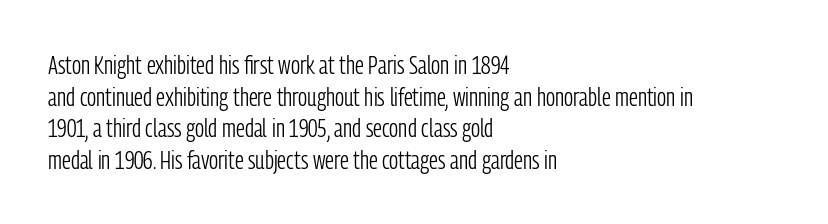
The image shows 26 px text type, upright; set left-aligned, line spacing 1.22x, normal letter spacing, not underlined.
